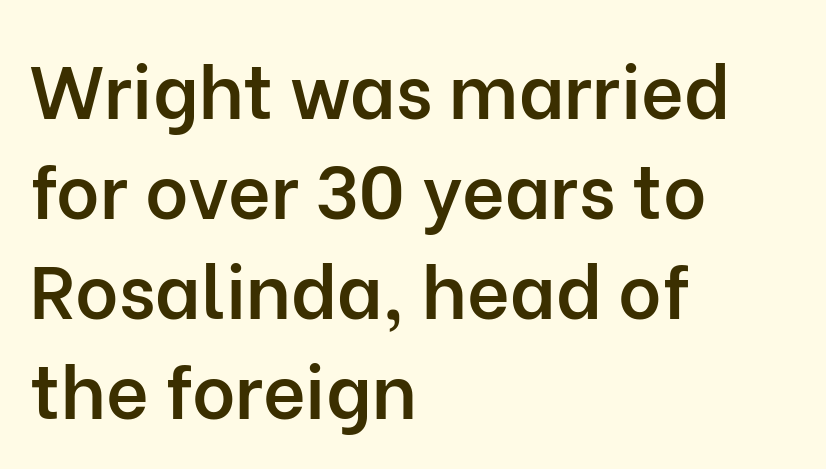
In terms of leading, this rendering sits right in the middle. The strokes are fattened partway — semibold, not bold. Short and long lines alike share a common starting point at left. Does the type have serifs? No, each stem ends abruptly. The tracking reads as untouched default to a designer's eye. Here the designer chose a conventional face with non-uniform glyph widths.
